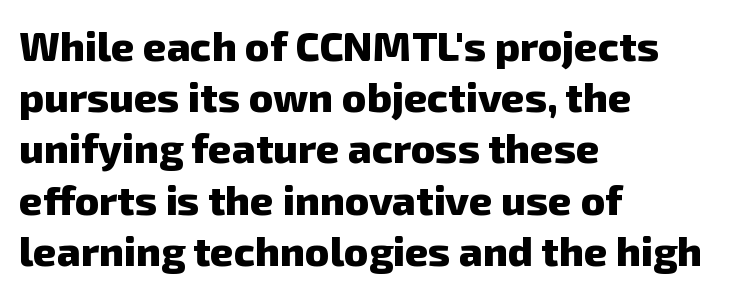
Q: Is the text bold? A: Yes.
Q: Is the typeface a serif or a sans-serif typeface? A: Sans-serif.
Q: Is the text underlined? A: No.
Q: How is the paragraph aligned? A: Left-aligned.
Q: Is the spacing between letters normal or unusually wide? A: Normal.
Q: Is the spacing between lines tight, normal or loose? A: Normal.
Q: Width (condensed, normal, or wide)? A: Normal.
Q: Stroke contrast? A: Low.
Q: x-height? A: Medium.
Q: Monospaced? A: No.
